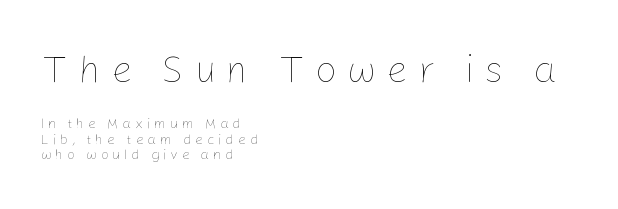
The image shows 38 px thin type, upright; set left-aligned, tight line spacing (1.08x), unusually wide letter spacing (+0.27 em), not underlined; the first (top) block is 2.71x larger; low stroke contrast and a medium x-height.
